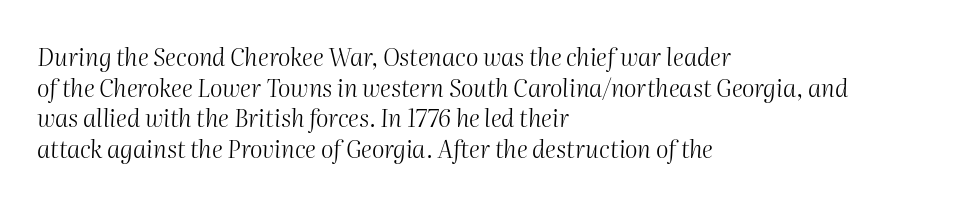
The image shows 24 px text type, italic (leaning right); set left-aligned, normal line spacing (1.28x), normal letter spacing, not underlined.
